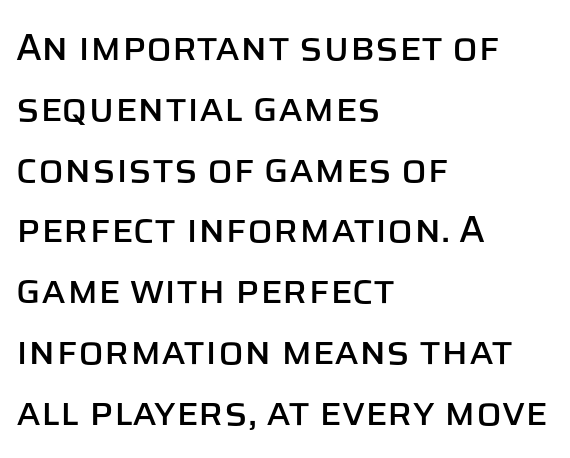
{"serif": "no", "italic": "no", "width": "normal", "stroke_contrast": "low", "x_height": "large", "monospaced": "no", "underline": "no", "align": "left", "line_spacing": "normal", "line_spacing_ratio": 1.6, "letter_spacing": "normal", "letter_spacing_em": 0.0, "glyph_px": 38}
